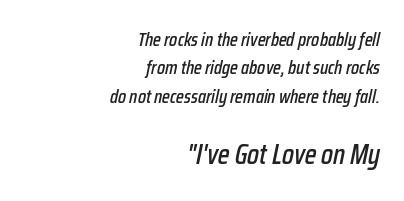
{"italic": "yes", "lean": "right", "slant_degrees": 12, "width": "condensed", "stroke_contrast": "low", "x_height": "medium", "monospaced": "no", "underline": "no", "align": "right", "line_spacing": "normal", "line_spacing_ratio": 1.5, "letter_spacing": "normal", "letter_spacing_em": 0.0, "larger_block": "second", "size_ratio": 1.47, "glyph_px": 28}
